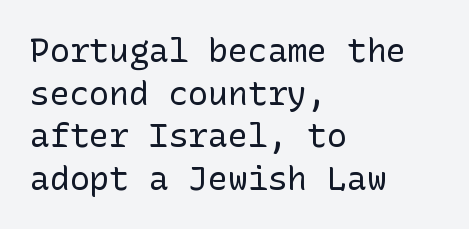
Beneath every word, the page is bare. Compared with typical body copy, the letter spacing here is the same. Do the letters lean? They stand straight. Quick note: interline space is typical.
